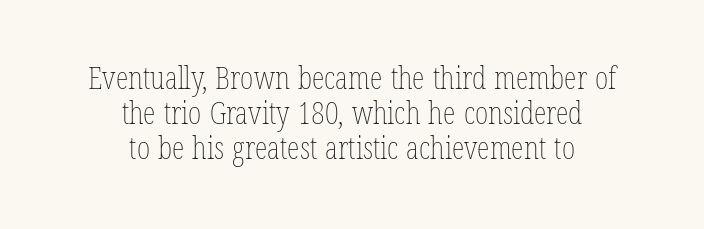
Q: Is the text bold? A: No.
Q: Is the text italic (slanted)? A: No, it is upright.
Q: Is the text underlined? A: No.
Q: How is the paragraph aligned? A: Centered.
Q: Is the spacing between letters normal or unusually wide? A: Normal.
Q: Is the spacing between lines tight, normal or loose? A: Tight.
Q: Width (condensed, normal, or wide)? A: Condensed.
Q: Stroke contrast? A: Low.
Q: x-height? A: Medium.
Q: Monospaced? A: No.
